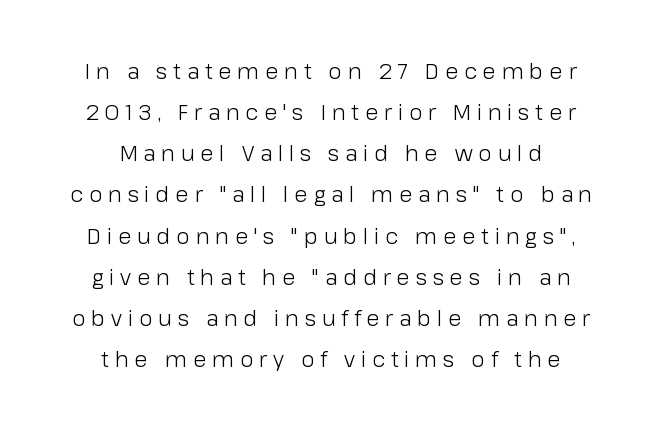
Ascenders rise straight up at ninety degrees. Glyph-to-glyph distance is far greater than everyday printed text. The words here are not underlined. Visually the block forms a symmetrical silhouette, jagged on both flanks. No heavy texture on the line: the type isn't bold.
